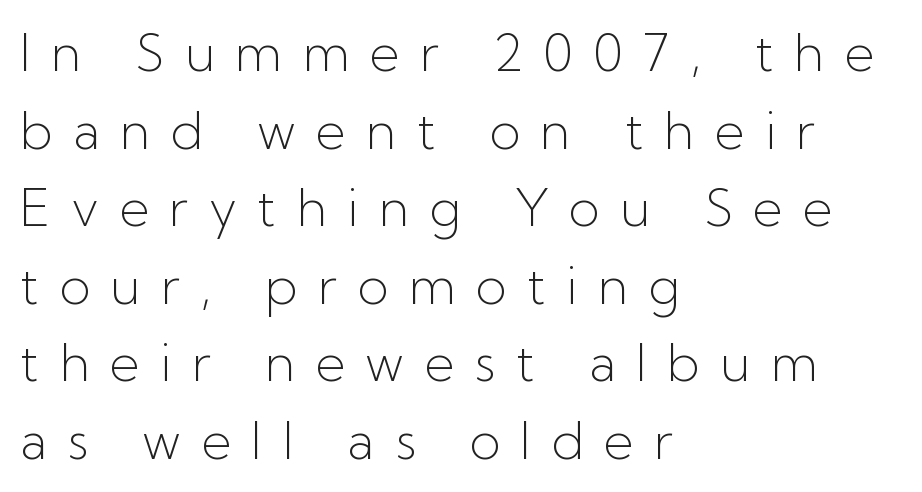
Typeset ragged right — the left edge is the straight one. Proportional: the letters do not fall into vertical columns. The horizontal fit of the characters is loose and conspicuously gappy. The passage shown is not bold in any degree.
